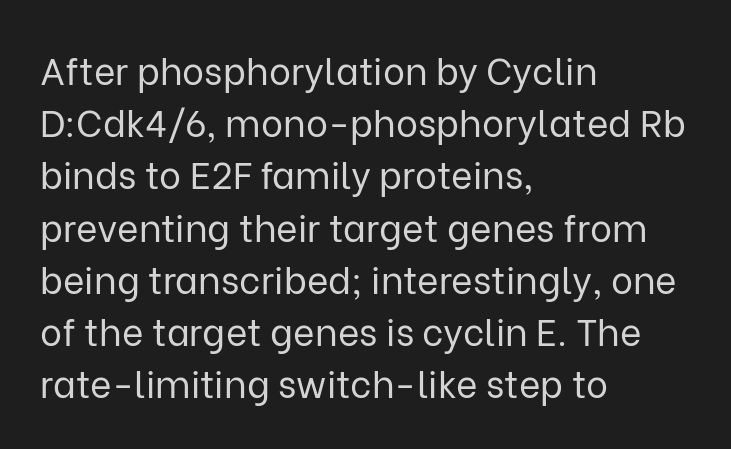
Q: Is the text bold? A: No.
Q: Is the text italic (slanted)? A: No, it is upright.
Q: Is the typeface a serif or a sans-serif typeface? A: Sans-serif.
Q: Is the text underlined? A: No.
Q: How is the paragraph aligned? A: Left-aligned.
Q: Is the spacing between letters normal or unusually wide? A: Normal.
Q: Is the spacing between lines tight, normal or loose? A: Normal.
Q: Width (condensed, normal, or wide)? A: Normal.
Q: Stroke contrast? A: Low.
Q: x-height? A: Medium.
Q: Monospaced? A: No.
